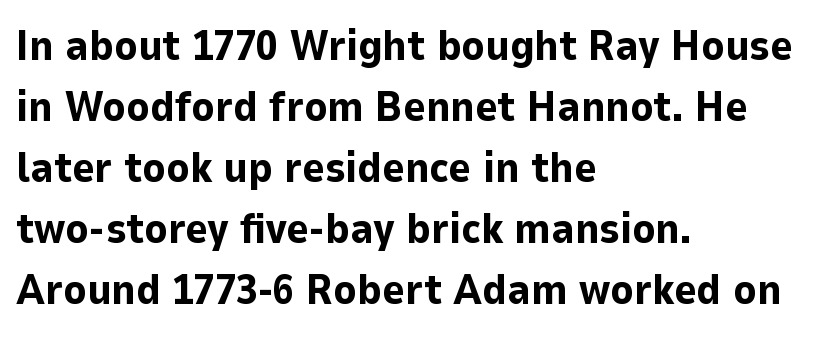
Q: Is the text bold? A: Yes.
Q: Is the text italic (slanted)? A: No, it is upright.
Q: Is the typeface a serif or a sans-serif typeface? A: Sans-serif.
Q: Is the text underlined? A: No.
Q: How is the paragraph aligned? A: Left-aligned.
Q: Is the spacing between letters normal or unusually wide? A: Normal.
Q: Is the spacing between lines tight, normal or loose? A: Normal.
Q: Width (condensed, normal, or wide)? A: Normal.
Q: Stroke contrast? A: Low.
Q: x-height? A: Medium.
Q: Monospaced? A: No.
